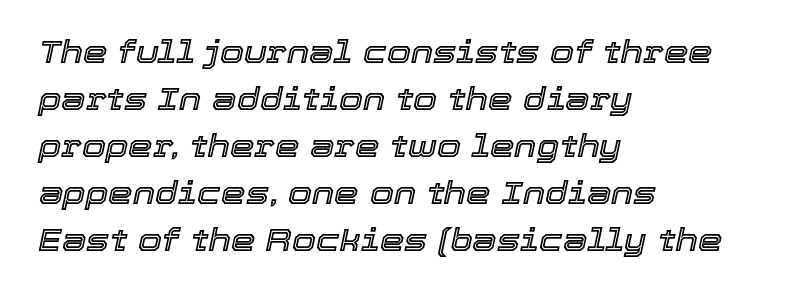
{"italic": "yes", "lean": "right", "slant_degrees": 12, "width": "normal", "x_height": "medium", "monospaced": "no", "underline": "no", "align": "left", "line_spacing": "normal", "line_spacing_ratio": 1.52, "letter_spacing": "normal", "letter_spacing_em": 0.0, "glyph_px": 31}
